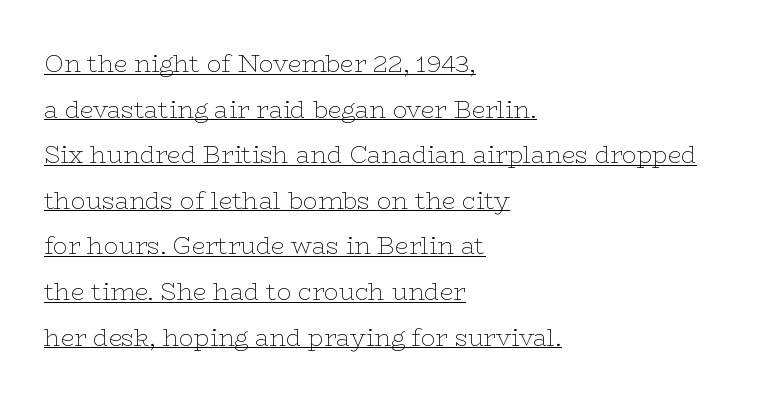
Line starts are locked; line ends wander. Observe the ordinary spacing: letters are neighbours, not strangers. The block of text is sparse from top to bottom, with ample space between rows. Is this a heavy cut? Hardly; it is regular or lighter.
